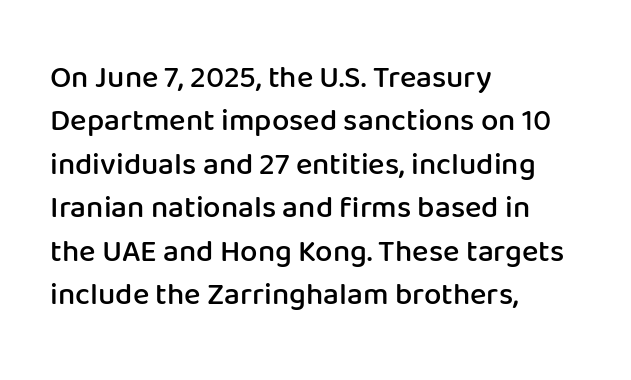
Q: Is the text bold? A: Semi-bold.
Q: Is the text italic (slanted)? A: No, it is upright.
Q: Is the typeface a serif or a sans-serif typeface? A: Sans-serif.
Q: Is the text underlined? A: No.
Q: How is the paragraph aligned? A: Left-aligned.
Q: Is the spacing between letters normal or unusually wide? A: Normal.
Q: Is the spacing between lines tight, normal or loose? A: Normal.
Q: Width (condensed, normal, or wide)? A: Normal.
Q: Stroke contrast? A: Low.
Q: x-height? A: Medium.
Q: Monospaced? A: No.
